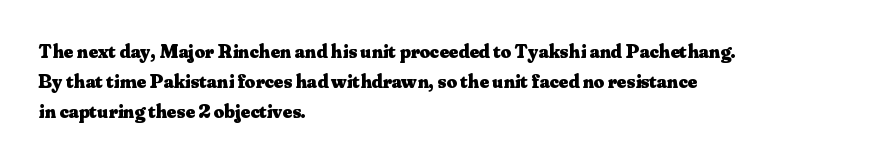
{"italic": "no", "bold": "yes", "underline": "no", "align": "left", "line_spacing": "normal", "line_spacing_ratio": 1.51, "letter_spacing": "normal", "letter_spacing_em": 0.0, "glyph_px": 20}
